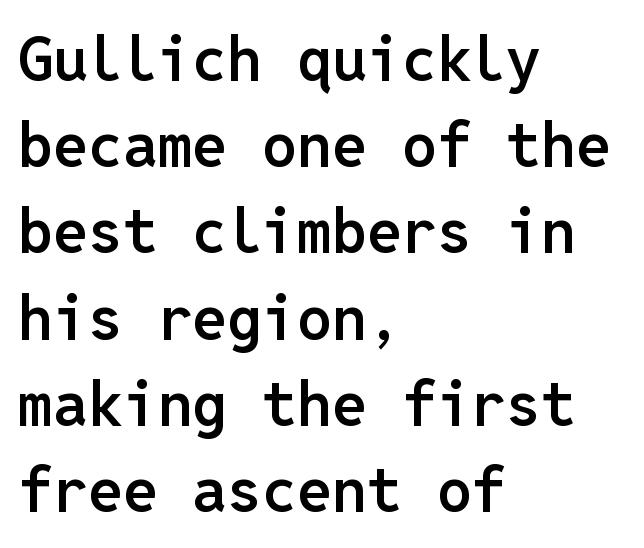
{"serif": "no", "italic": "no", "bold": "semi", "weight": "semibold", "width": "normal", "stroke_contrast": "low", "x_height": "medium", "monospaced": "yes", "underline": "no", "align": "left", "line_spacing": "normal", "line_spacing_ratio": 1.39, "letter_spacing": "normal", "letter_spacing_em": 0.0, "glyph_px": 62}
